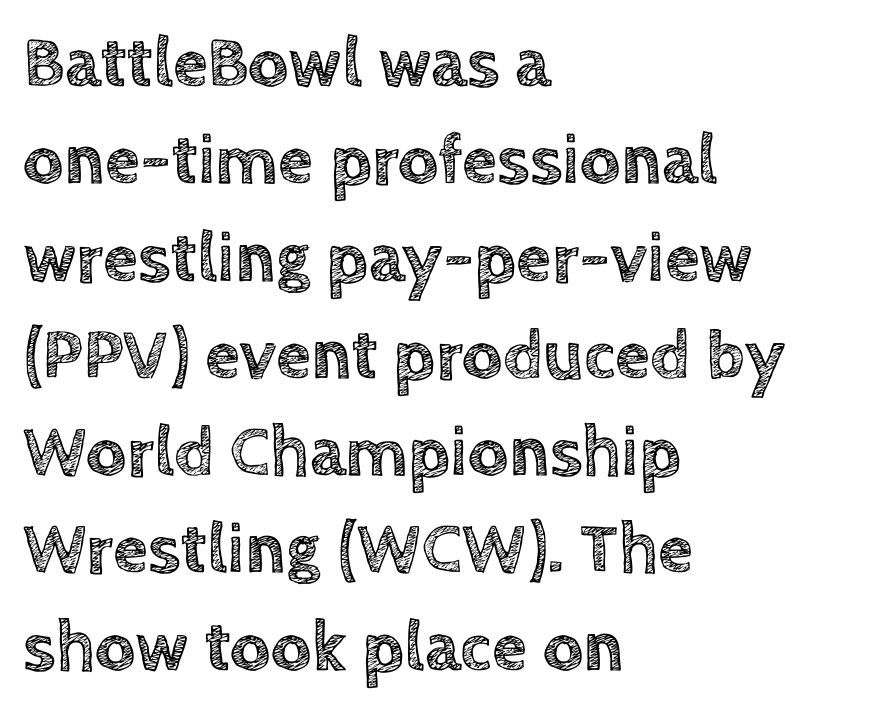
Any mark beneath the type? The region is blank. Typeset ragged right — the left edge is the straight one. Is the letter spacing exaggerated? No — it looks like the ordinary default. In terms of posture, this sample is upright. Think of a printed novel: that variable character pitch is what you see here. Interline gaps are of average width in this sample.
